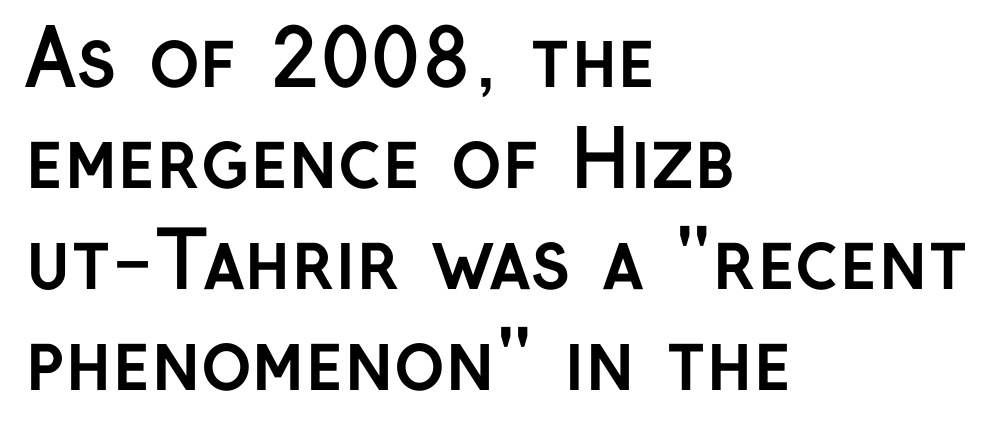
Character widths vary here, with narrow letters taking less room than wide ones. A typesetter would mark this as roman, not italic. The passage shown is emphatically bold. Where is the straight margin? On the left. The passage shown is typeset with a sans-serif family. One glance says typical: line gaps are just what's usual.
